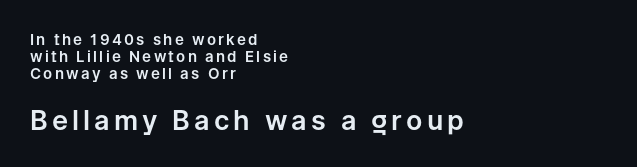
Scale increases going downward across the two blocks. Notice how the stems are strictly vertical — no italics here. Every row of glyphs begins at an identical x-position on the left. Vertical spacing — tight.
